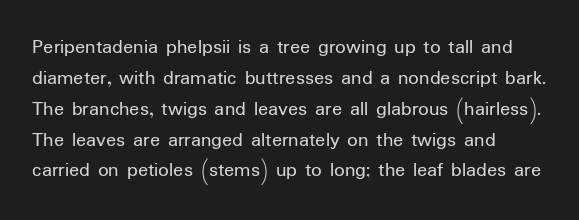
Bold? No — there's no thickening of the strokes. Descenders hang freely into open space. Line spacing here is normal. Observe the ordinary spacing: letters are neighbours, not strangers. Every stem runs plumb, perpendicular to the baseline.
